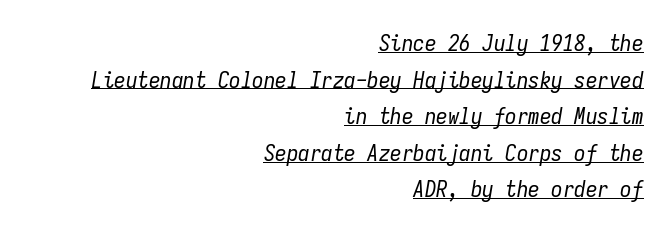
{"italic": "yes", "lean": "right", "slant_degrees": 9, "bold": "no", "underline": "yes", "align": "right", "line_spacing": "normal", "line_spacing_ratio": 1.59, "letter_spacing": "normal", "letter_spacing_em": 0.0, "glyph_px": 23}
